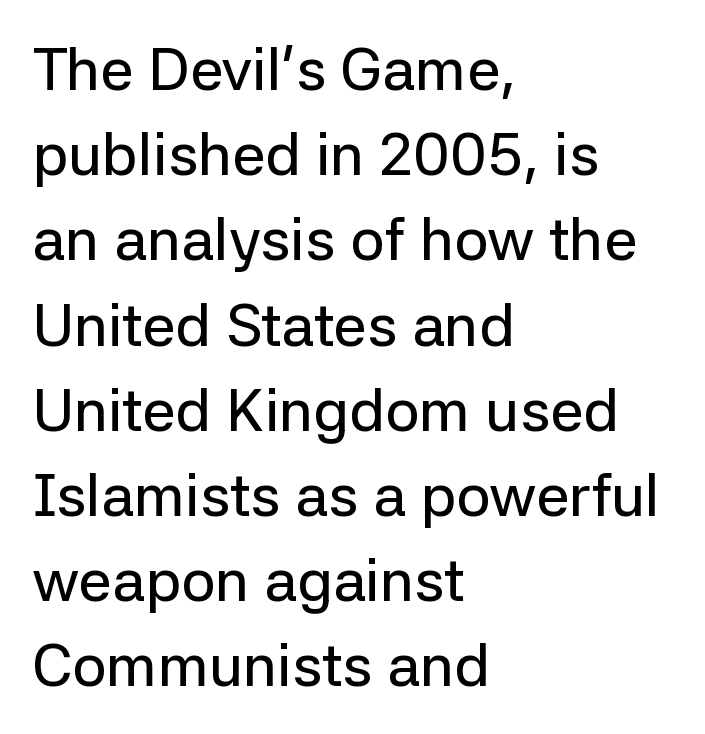
{"serif": "no", "italic": "no", "width": "normal", "stroke_contrast": "low", "x_height": "medium", "monospaced": "no", "underline": "no", "align": "left", "line_spacing": "normal", "line_spacing_ratio": 1.42, "letter_spacing": "normal", "letter_spacing_em": 0.0, "glyph_px": 60}
